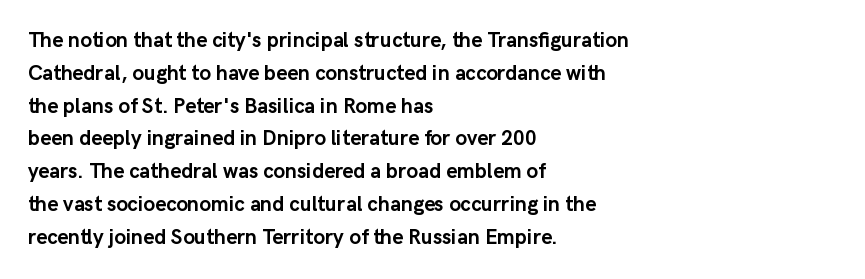
Weight check: bold — yes, fully. This rendering features lettering with no underline. This is the regular roman posture of the typeface. Is there much room between lines? A standard amount, neither cramped nor airy. No extra tracking has been applied to these lines. The rag falls on the right side of this text block.
